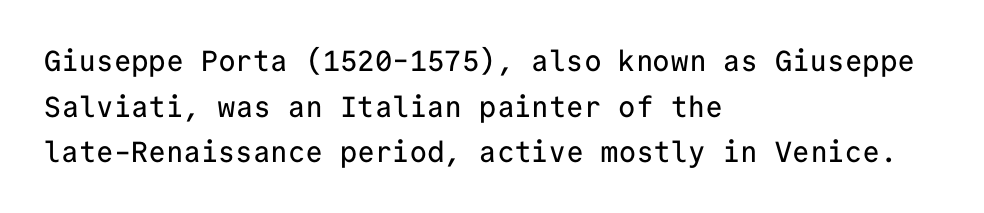
A normal amount of white space separates one row of letters from the next. Is this a sans? Yes — the strokes have no serifs. If you drew a line through each stem, it would be perfectly vertical. Glance below the letters and you will spot only blank space. Spacing verdict: monospaced, one width for all characters.
